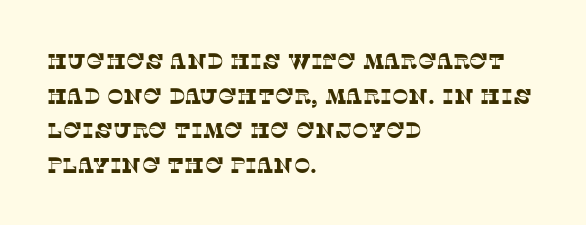
Q: Is the text underlined? A: No.
Q: How is the paragraph aligned? A: Left-aligned.
Q: Is the spacing between letters normal or unusually wide? A: Normal.
Q: Is the spacing between lines tight, normal or loose? A: Normal.
